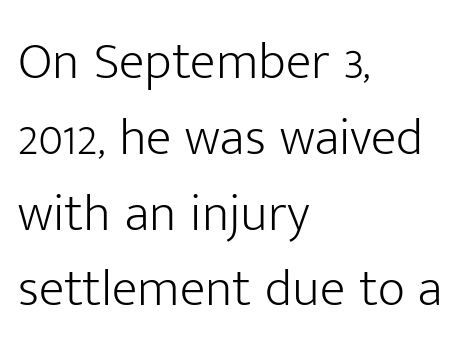
No heavy texture on the line: the type isn't bold. Does the leading feel generous? No, just average. Every row of glyphs begins at an identical x-position on the left. Is this a fixed-width face? No — the glyphs have proportional, varying widths. Look at the tracking — it's just the regular setting, nothing added.
